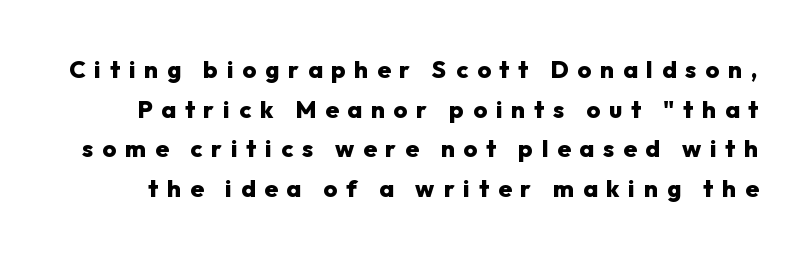
Check under the words: just untouched page. Italic: no, the glyphs are upright roman. The passage shown stacks its lines at a standard gap. The sample has been set heavy, in full bold. Observe the wide spacing: letters keep a clear distance from each other.
